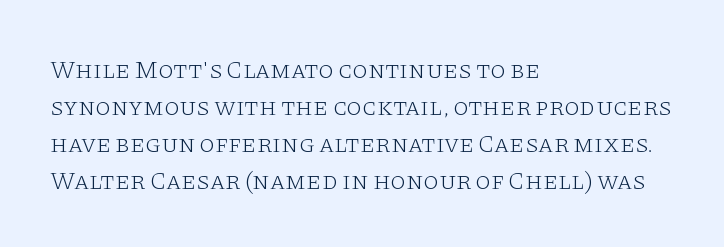
Q: Is the text bold? A: No.
Q: Is the text italic (slanted)? A: No, it is upright.
Q: Is the text underlined? A: No.
Q: How is the paragraph aligned? A: Left-aligned.
Q: Is the spacing between letters normal or unusually wide? A: Normal.
Q: Is the spacing between lines tight, normal or loose? A: Normal.
